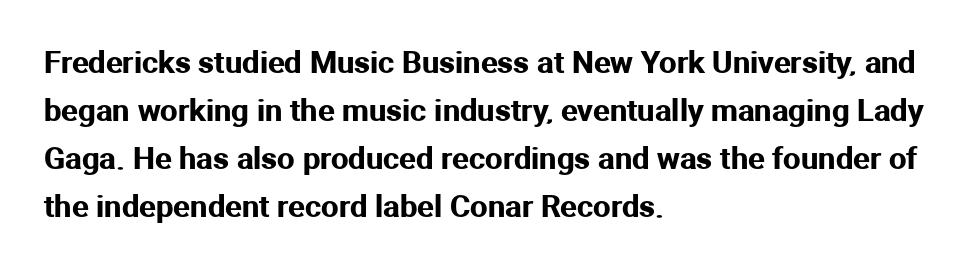
{"serif": "no", "italic": "no", "width": "normal", "stroke_contrast": "medium", "x_height": "medium", "monospaced": "no", "underline": "no", "align": "left", "line_spacing": "normal", "line_spacing_ratio": 1.55, "letter_spacing": "normal", "letter_spacing_em": 0.0, "glyph_px": 31}
